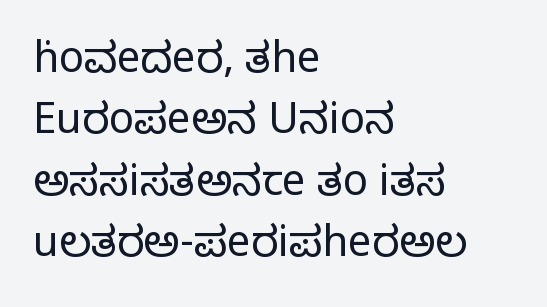
The image shows 42 px regular-weight serif type, upright; set left-aligned, normal line spacing (1.46x), normal letter spacing, not underlined; low stroke contrast and a large x-height.
